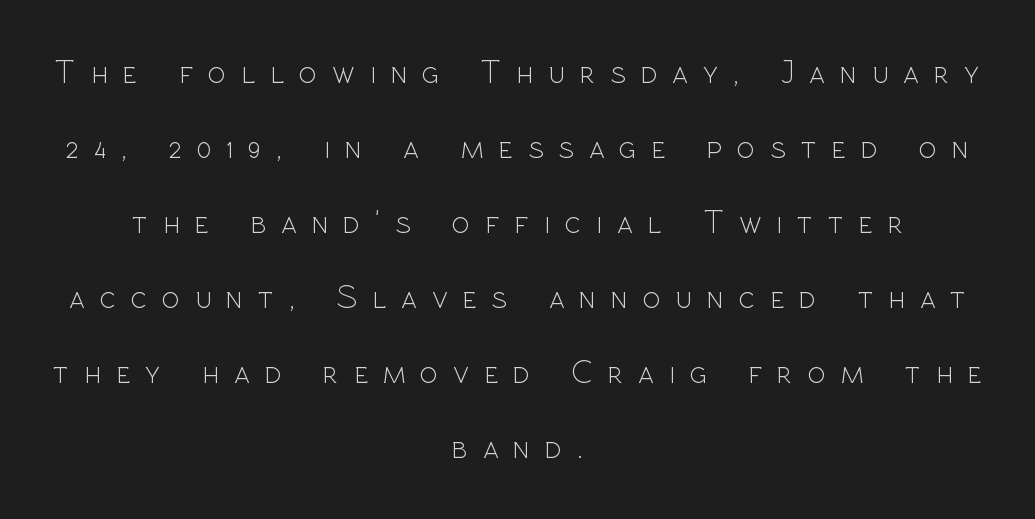
The image shows 33 px light sans-serif type, upright; set centered, loose line spacing (2.27x), unusually wide letter spacing (+0.46 em), not underlined; a medium x-height.
